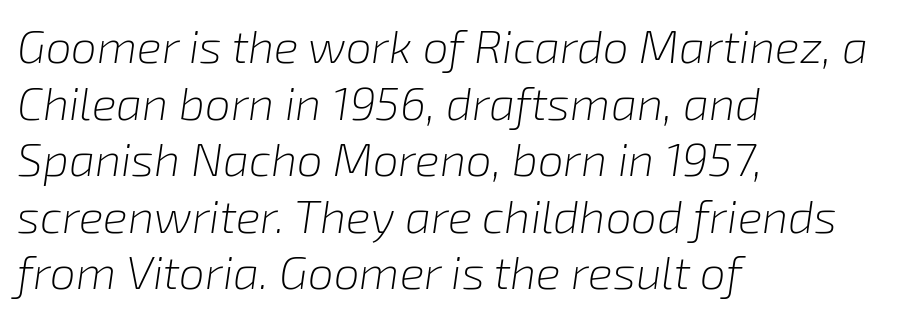
Glyph-to-glyph distance matches everyday printed text. The strokes are not fattened; the text isn't bold. Decoration check: the copy has no underline. Short and long lines alike share a common starting point at left. The rendering uses natural spacing where letterforms have individual widths.
